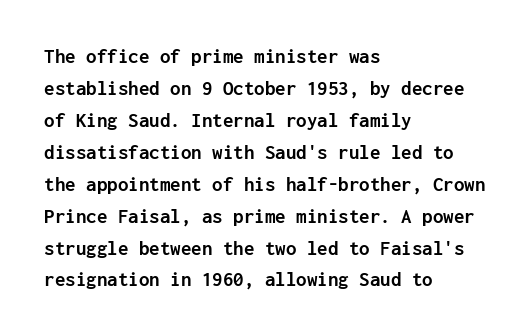
The type sits square on the baseline with zero lean. Summary of weight: heavy, a full bold. Interline gaps are of average width in this sample. The type is set solid horizontally, with unmodified tracking. Underline: absent.
